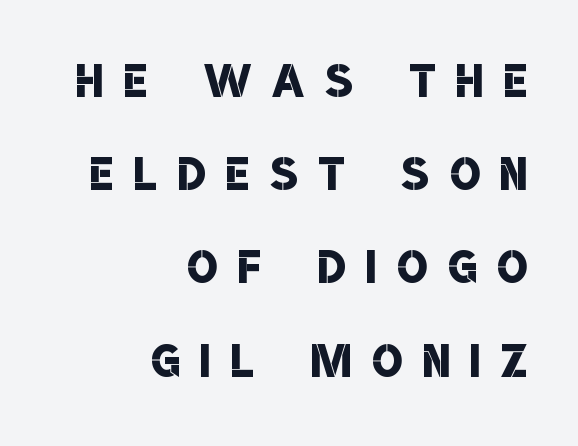
The image shows 63 px semibold, condensed sans-serif type; set right-aligned, normal line spacing (1.48x), unusually wide letter spacing (+0.33 em), not underlined; low stroke contrast and a large x-height.
